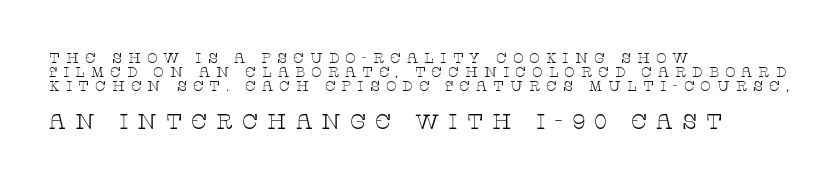
Which chunk is bigger? The second one — the bottom block dwarfs the top. Is the letter spacing exaggerated? Yes — the characters are pushed far apart. This sample uses an upright cut, with every glyph sitting square on the baseline. This rendering features lettering with no underline. The space between consecutive lines is stingy. Nothing heavy about these letters — not bold at all.
